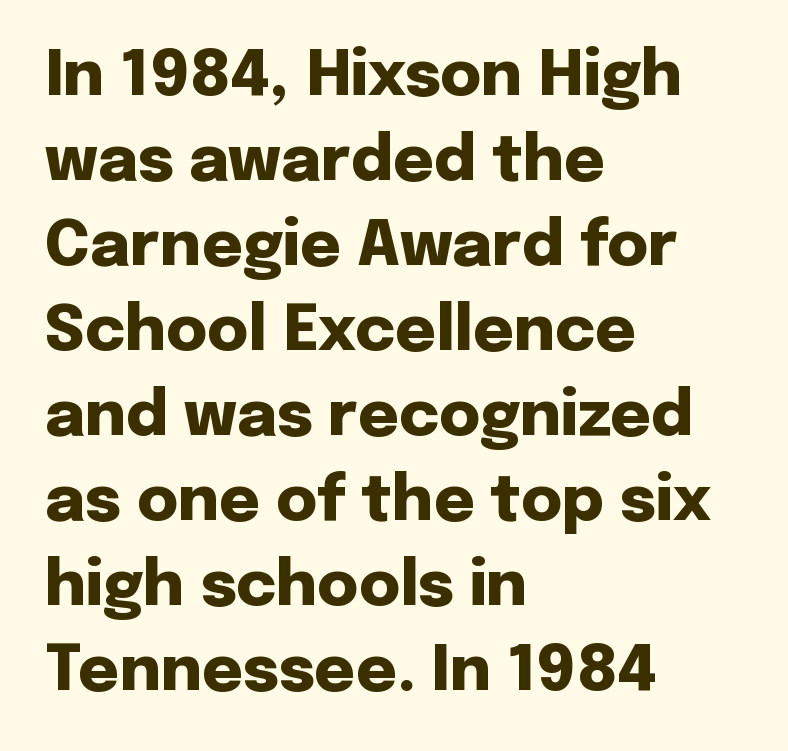
{"serif": "no", "italic": "no", "bold": "yes", "weight": "heavy", "width": "normal", "stroke_contrast": "low", "x_height": "medium", "monospaced": "no", "underline": "no", "align": "left", "line_spacing": "normal", "line_spacing_ratio": 1.35, "letter_spacing": "normal", "letter_spacing_em": 0.0, "glyph_px": 63}
